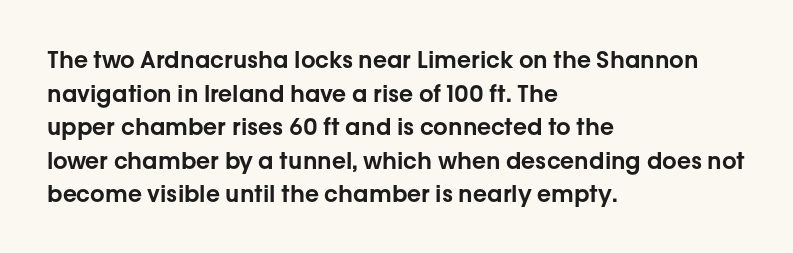
{"italic": "no", "underline": "no", "align": "left", "line_spacing": "normal", "line_spacing_ratio": 1.46, "letter_spacing": "normal", "letter_spacing_em": 0.0, "glyph_px": 23}
